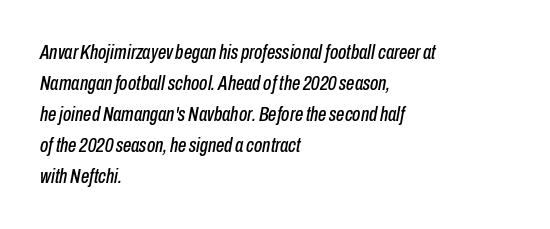
The image shows 21 px text type, italic (leaning right); set left-aligned, normal line spacing (1.48x), normal letter spacing, not underlined.
